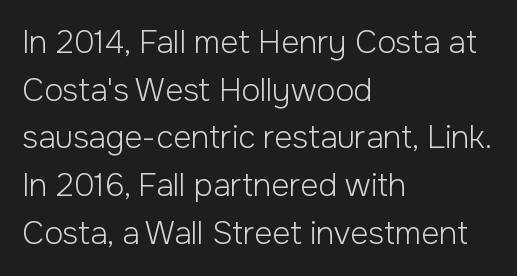
Q: Is the text bold? A: No.
Q: Is the text italic (slanted)? A: No, it is upright.
Q: Is the typeface a serif or a sans-serif typeface? A: Sans-serif.
Q: Is the text underlined? A: No.
Q: How is the paragraph aligned? A: Left-aligned.
Q: Is the spacing between letters normal or unusually wide? A: Normal.
Q: Is the spacing between lines tight, normal or loose? A: Normal.
Q: Width (condensed, normal, or wide)? A: Normal.
Q: Stroke contrast? A: Low.
Q: x-height? A: Medium.
Q: Monospaced? A: No.
